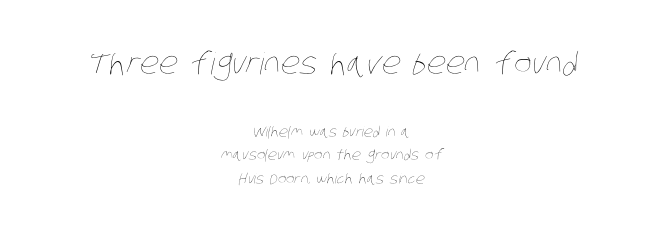
{"bold": "no", "weight": "thin", "width": "condensed", "stroke_contrast": "low", "x_height": "large", "monospaced": "no", "underline": "no", "align": "center", "line_spacing": "normal", "line_spacing_ratio": 1.69, "letter_spacing": "normal", "letter_spacing_em": 0.0, "larger_block": "first", "size_ratio": 2.14, "glyph_px": 30}
